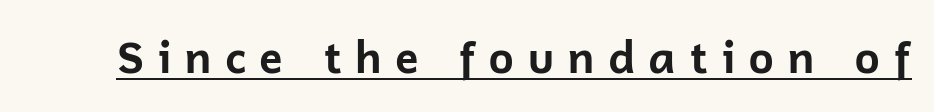
{"serif": "no", "italic": "no", "bold": "yes", "weight": "bold", "width": "normal", "stroke_contrast": "low", "x_height": "medium", "monospaced": "no", "underline": "yes", "letter_spacing": "wide", "letter_spacing_em": 0.28, "glyph_px": 44}
